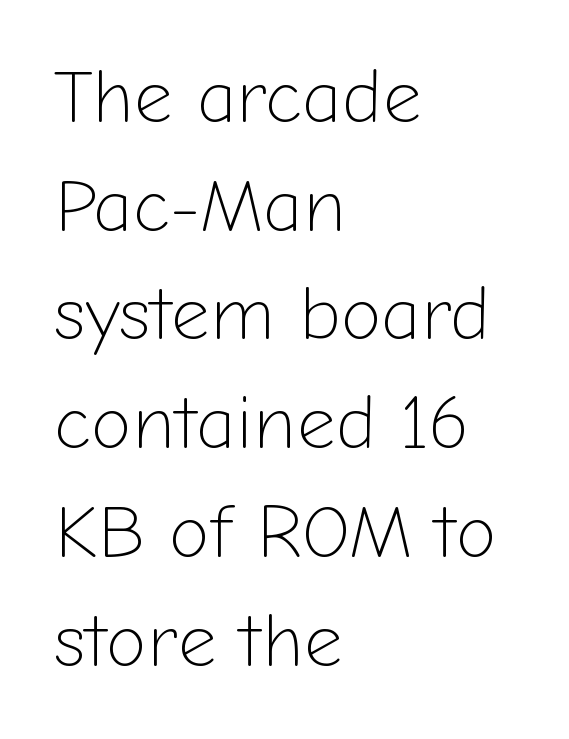
{"serif": "no", "italic": "no", "bold": "no", "weight": "light", "width": "normal", "stroke_contrast": "low", "x_height": "medium", "monospaced": "no", "underline": "no", "align": "left", "line_spacing": "normal", "line_spacing_ratio": 1.45, "letter_spacing": "normal", "letter_spacing_em": 0.0, "glyph_px": 75}
